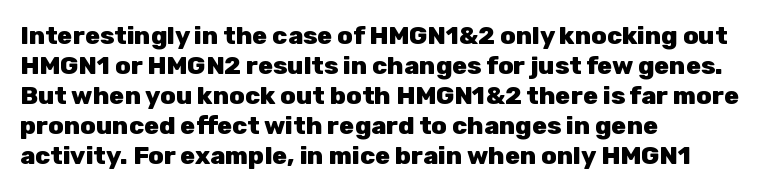
{"italic": "no", "bold": "yes", "underline": "no", "align": "left", "line_spacing_ratio": 1.2, "letter_spacing": "normal", "letter_spacing_em": 0.0, "glyph_px": 25}
